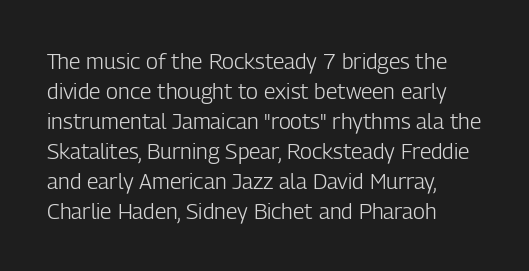
The image shows 22 px text type, upright; set left-aligned, normal line spacing (1.36x), normal letter spacing, not underlined.
